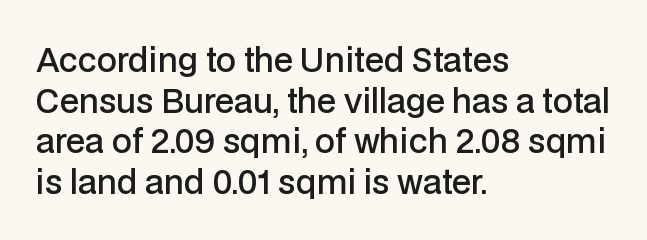
The letterforms sit shoulder to shoulder at normal distance. Every stem runs plumb, perpendicular to the baseline. Lines of text with bare space underneath. Vertical spacing — default.
